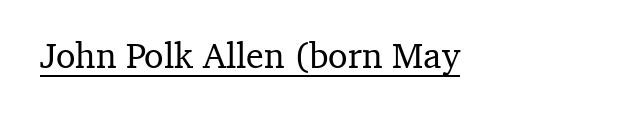
Looks like regular typesetting: each glyph gets only the width it needs. Layout note: lines flush left. Old-style or modern, the face here clearly has serifs. A typesetter would call this zero additional tracking. When letters stand straight like this, we call the style roman or upright. This sample carries an underscore along the baseline area.
